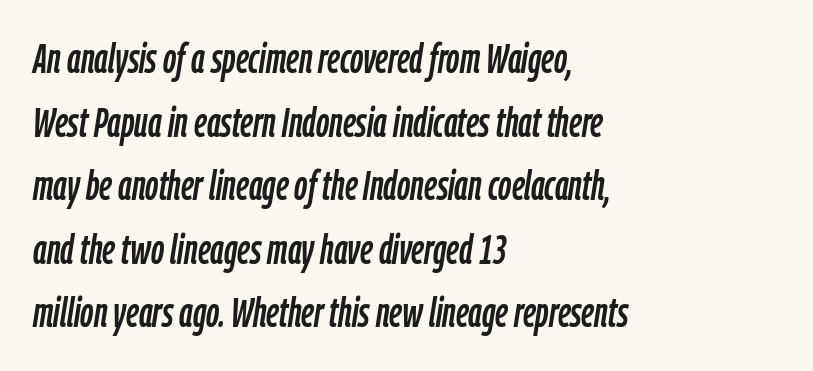
Q: Is the text italic (slanted)? A: Yes, it leans right by about 9 degrees.
Q: Is the text underlined? A: No.
Q: How is the paragraph aligned? A: Left-aligned.
Q: Is the spacing between letters normal or unusually wide? A: Normal.
Q: Is the spacing between lines tight, normal or loose? A: Normal.
Q: Width (condensed, normal, or wide)? A: Condensed.
Q: Stroke contrast? A: Low.
Q: x-height? A: Medium.
Q: Monospaced? A: No.
